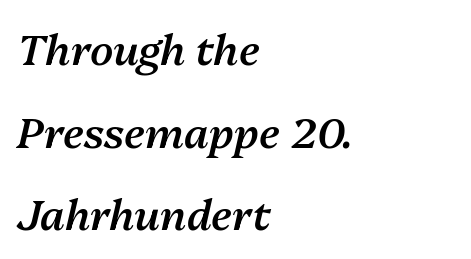
The image shows 42 px semibold type, italic (leaning right); set left-aligned, loose line spacing (1.97x), normal letter spacing, not underlined; medium stroke contrast and a medium x-height.
